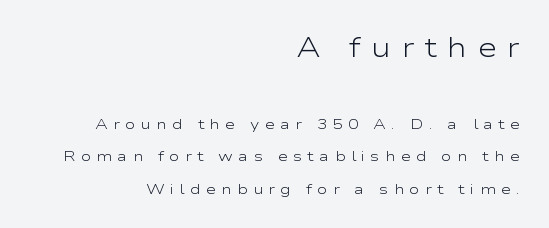
{"italic": "no", "bold": "no", "underline": "no", "align": "right", "line_spacing": "loose", "line_spacing_ratio": 2.33, "letter_spacing": "wide", "letter_spacing_em": 0.37, "larger_block": "first", "size_ratio": 1.93, "glyph_px": 27}
